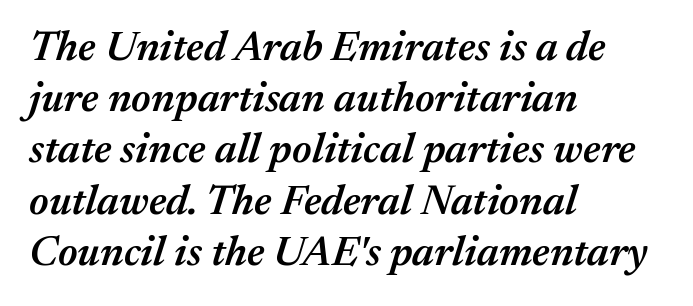
Q: Is the text bold? A: Semi-bold.
Q: Is the text italic (slanted)? A: Yes, it leans right by about 17 degrees.
Q: Is the text underlined? A: No.
Q: How is the paragraph aligned? A: Left-aligned.
Q: Is the spacing between letters normal or unusually wide? A: Normal.
Q: Width (condensed, normal, or wide)? A: Normal.
Q: Stroke contrast? A: Medium.
Q: x-height? A: Medium.
Q: Monospaced? A: No.
